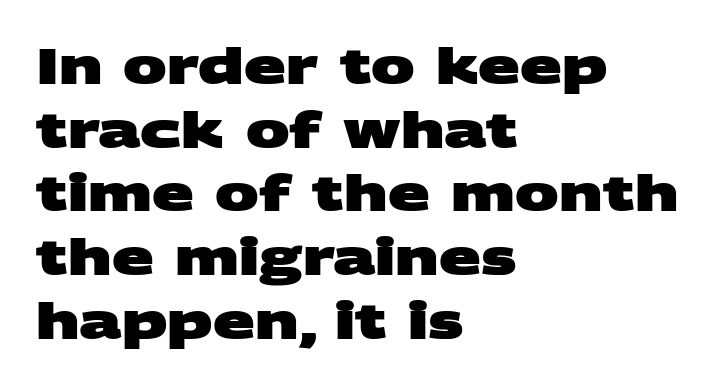
Stroke terminals: plain, sans-serif. You could not count columns in this text — the font is proportionally spaced. Alignment: flush left. How are the letters spaced? Ordinarily, with no added tracking. This block has exactly the height ordinary leading produces. The glyphs have the mass of a bold cut.
